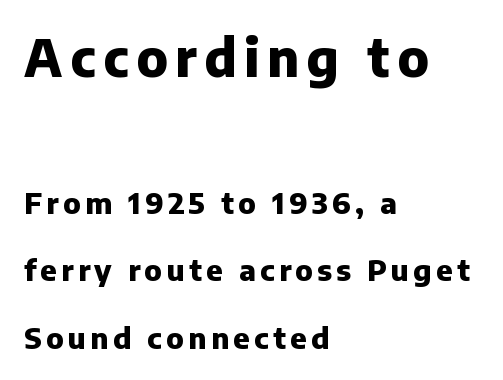
Q: Is the text bold? A: Yes.
Q: Is the text italic (slanted)? A: No, it is upright.
Q: Is the typeface a serif or a sans-serif typeface? A: Sans-serif.
Q: Is the text underlined? A: No.
Q: How is the paragraph aligned? A: Left-aligned.
Q: Is the spacing between lines tight, normal or loose? A: Loose.
Q: Which block of text is set in a larger size, the first (top) or the second (bottom)? A: The first (top) one.
Q: Width (condensed, normal, or wide)? A: Normal.
Q: Stroke contrast? A: Low.
Q: x-height? A: Medium.
Q: Monospaced? A: No.
